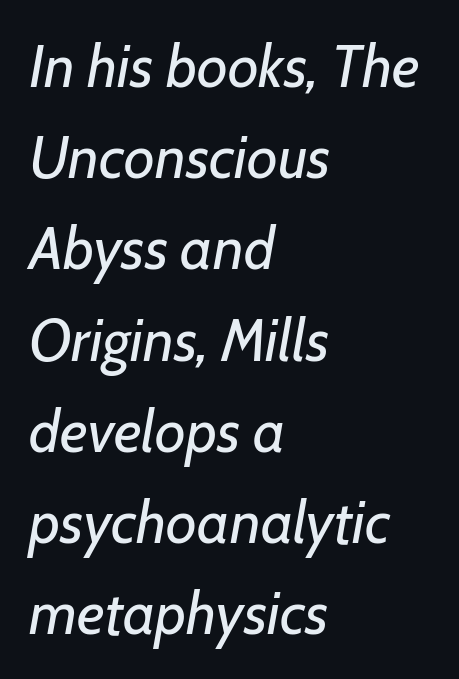
The image shows 60 px regular-weight type, italic (leaning right); set left-aligned, normal line spacing (1.52x), normal letter spacing, not underlined; low stroke contrast and a medium x-height.
